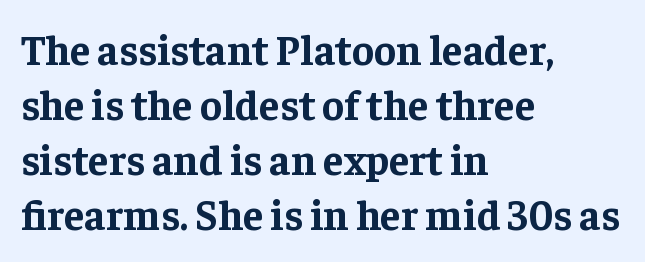
The image shows 42 px bold serif type, upright; set left-aligned, normal line spacing (1.31x), normal letter spacing, not underlined; low stroke contrast and a medium x-height.
